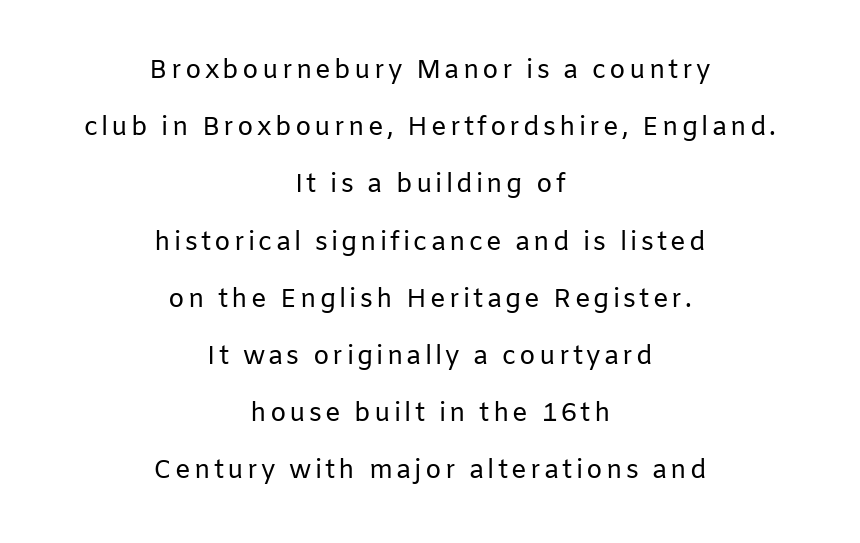
The image shows 26 px text type, upright; set centered, loose line spacing (2.2x), not underlined.
